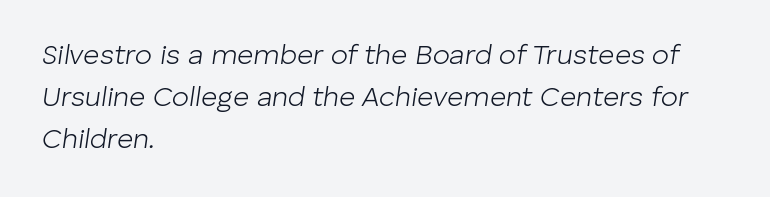
The horizontal fit of the characters is conventional and even. Regarding leading, the lines here are spaced in the standard way. If you drew a ruler down the left edge, every line would touch it. The letters look calm and open, with moderate or lighter stems.
